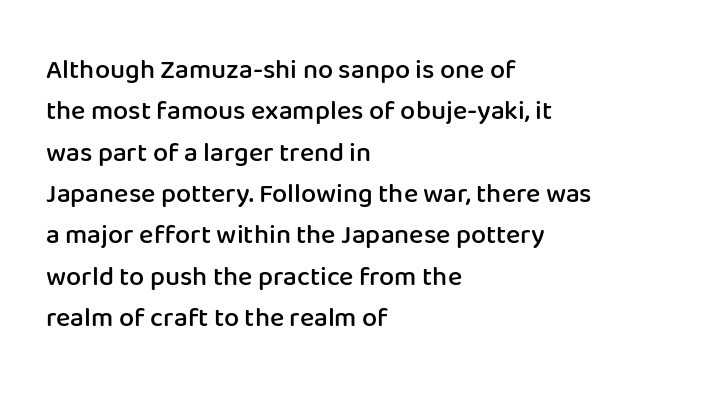
{"italic": "no", "bold": "semi", "underline": "no", "align": "left", "line_spacing": "normal", "line_spacing_ratio": 1.53, "letter_spacing": "normal", "letter_spacing_em": 0.0, "glyph_px": 27}
